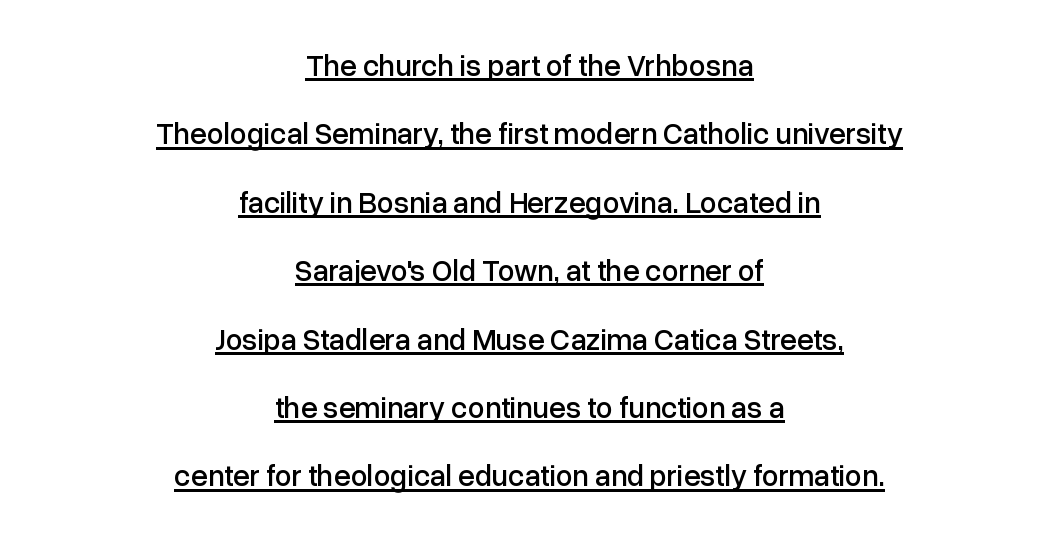
The specimen includes a rule beneath the text block's lines. A typesetter would call this proportional, since set widths differ per character. The text block is weighted toward neither margin, spreading evenly from the middle. What kind of face is this? One without serifs — a sans. Nothing unusual about the tracking: characters are spaced as the font intends.
